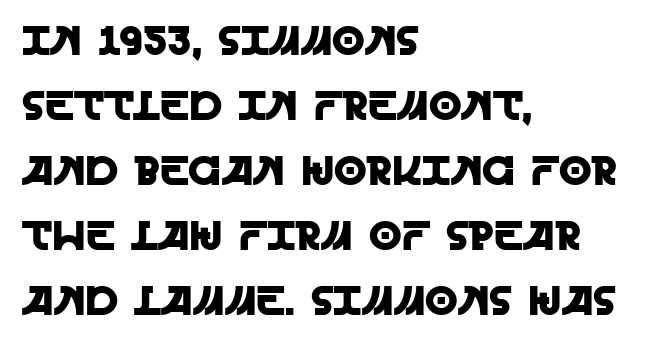
The image shows 42 px sans-serif type, upright; set left-aligned, normal line spacing (1.55x), normal letter spacing, not underlined; a large x-height.
